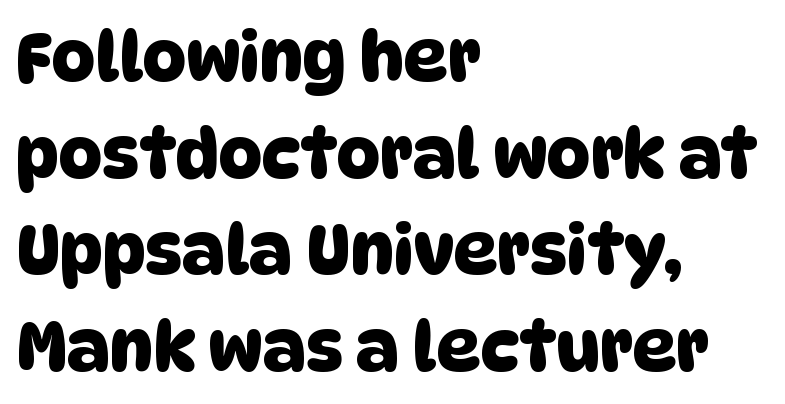
The image shows 68 px sans-serif type; set left-aligned, normal line spacing (1.42x), normal letter spacing, not underlined; low stroke contrast and a large x-height.
